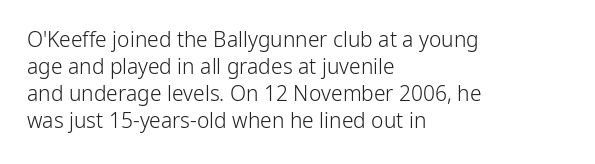
These lines keep a tight, regular rhythm from letter to letter. The rows are spaced the way most documents space them. Nothing heavy about these letters — not bold at all. A roman cut, with each character standing at attention. Check under the words: just untouched page. All the whitespace from short lines collects on the right.
